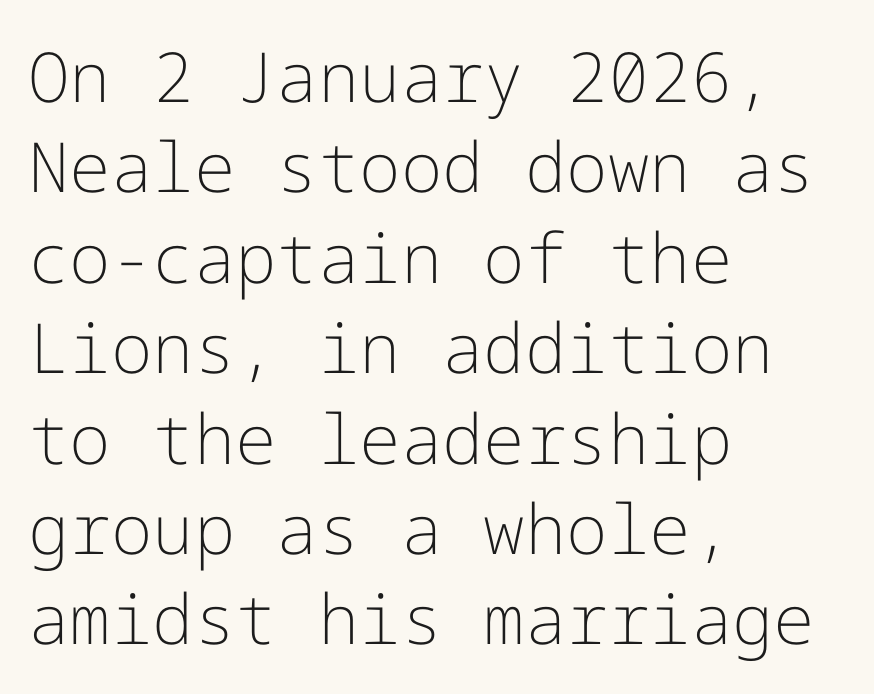
The image shows 69 px light sans-serif type, upright; set left-aligned, normal line spacing (1.31x), normal letter spacing, not underlined; low stroke contrast and a medium x-height.
